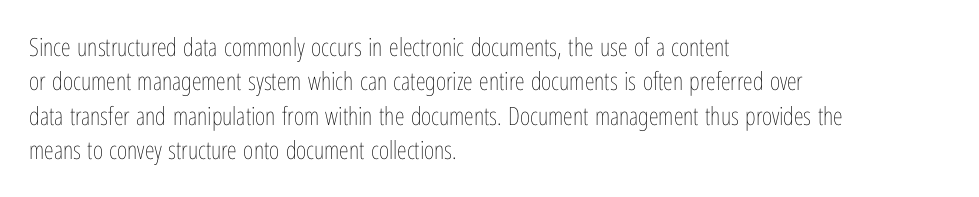
Spacing between characters is what you'd get straight out of the box. The passage shown is not underscored anywhere. The lines in this sample share a left origin and differ only in where they stop. The lines sit at an ordinary, default distance from one another. Is the type heavy? It reads as light-to-regular instead.
